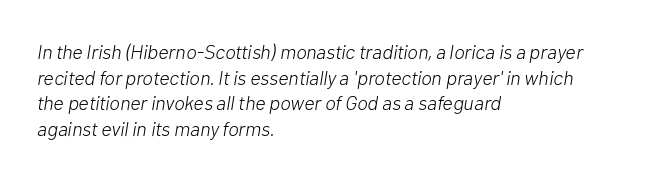
A typesetter would call this zero additional tracking. Leading matches the norm, producing a regular column. This sample is left-justified, so line endings fall wherever the words run out. Type without underlining. The font is comparable to plain body text, perhaps lighter.
